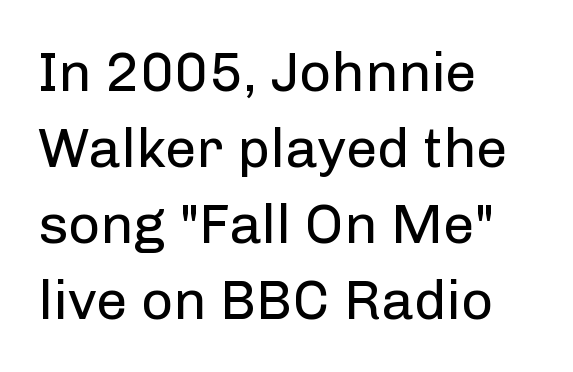
Caption: standard tracking, unaltered. The text was rendered using a sans face with plain stroke endings. The passage is arranged the way most books set body copy — flush left. Unmarked baselines from the first word to the last. A quiet, ordinary-to-light weight characterises the typeface.
